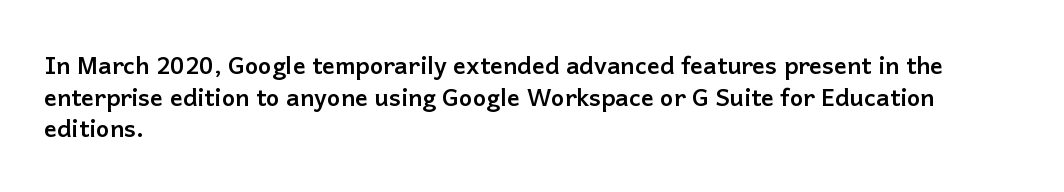
{"italic": "no", "bold": "yes", "underline": "no", "align": "left", "line_spacing": "normal", "line_spacing_ratio": 1.32, "letter_spacing": "normal", "letter_spacing_em": 0.0, "glyph_px": 24}
